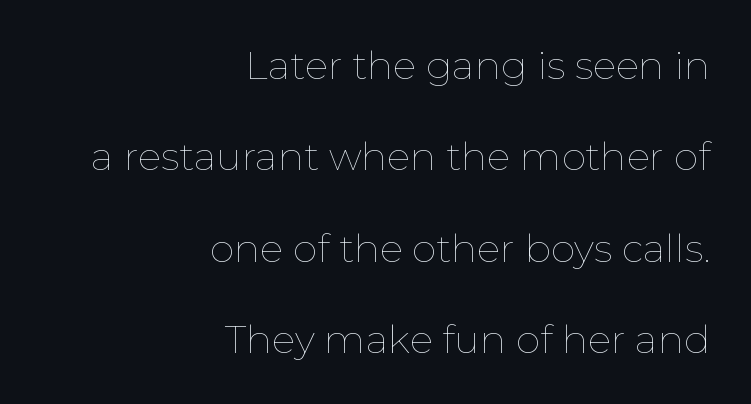
Q: Is the text bold? A: No.
Q: Is the text italic (slanted)? A: No, it is upright.
Q: Is the text underlined? A: No.
Q: How is the paragraph aligned? A: Right-aligned.
Q: Is the spacing between letters normal or unusually wide? A: Normal.
Q: Is the spacing between lines tight, normal or loose? A: Loose.
Q: Width (condensed, normal, or wide)? A: Normal.
Q: Stroke contrast? A: Low.
Q: x-height? A: Medium.
Q: Monospaced? A: No.
